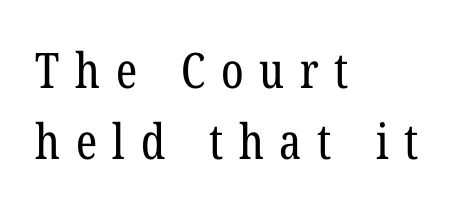
Q: Is the text bold? A: No.
Q: Is the typeface a serif or a sans-serif typeface? A: Serif.
Q: Is the text underlined? A: No.
Q: How is the paragraph aligned? A: Left-aligned.
Q: Is the spacing between letters normal or unusually wide? A: Unusually wide.
Q: Is the spacing between lines tight, normal or loose? A: Normal.
Q: Width (condensed, normal, or wide)? A: Condensed.
Q: Stroke contrast? A: Low.
Q: x-height? A: Medium.
Q: Monospaced? A: No.
